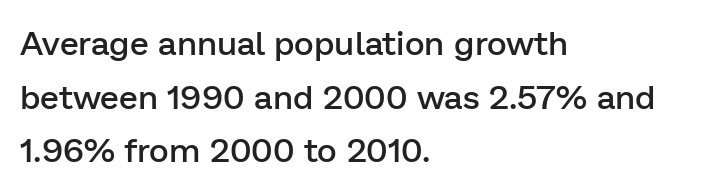
Q: Is the text bold? A: Semi-bold.
Q: Is the text italic (slanted)? A: No, it is upright.
Q: Is the typeface a serif or a sans-serif typeface? A: Sans-serif.
Q: Is the text underlined? A: No.
Q: How is the paragraph aligned? A: Left-aligned.
Q: Is the spacing between letters normal or unusually wide? A: Normal.
Q: Is the spacing between lines tight, normal or loose? A: Normal.
Q: Width (condensed, normal, or wide)? A: Normal.
Q: Stroke contrast? A: Low.
Q: x-height? A: Medium.
Q: Monospaced? A: No.
